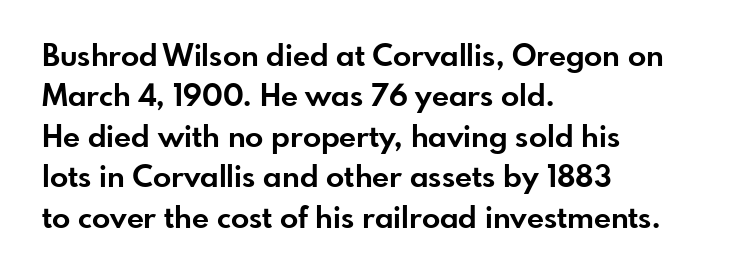
Q: Is the text bold? A: Yes.
Q: Is the text italic (slanted)? A: No, it is upright.
Q: Is the typeface a serif or a sans-serif typeface? A: Sans-serif.
Q: Is the text underlined? A: No.
Q: How is the paragraph aligned? A: Left-aligned.
Q: Is the spacing between letters normal or unusually wide? A: Normal.
Q: Is the spacing between lines tight, normal or loose? A: Normal.
Q: Width (condensed, normal, or wide)? A: Normal.
Q: Stroke contrast? A: Low.
Q: x-height? A: Small.
Q: Monospaced? A: No.
